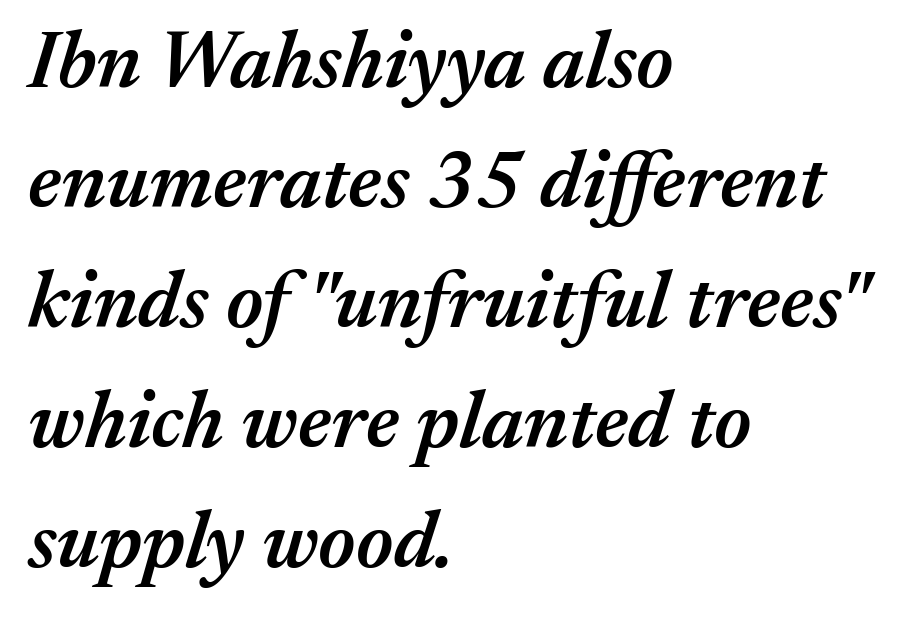
The image shows 80 px semibold type, italic (leaning right); set left-aligned, normal line spacing (1.5x), normal letter spacing, not underlined; medium stroke contrast and a medium x-height.
